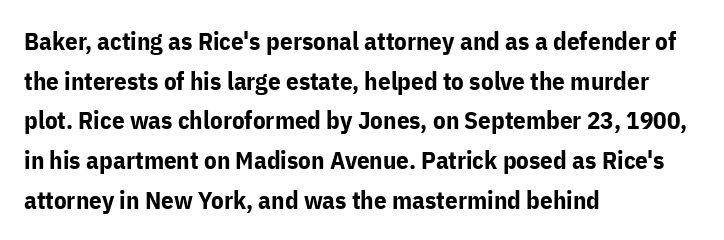
The words here are not underlined. Glyph-to-glyph distance matches everyday printed text. The rows are spaced the way most documents space them. The lettering holds an erect, upright posture throughout. Heavy-handed strokes throughout: this text is bold. Which margin do the lines hug? The left one — the right edge is uneven.
